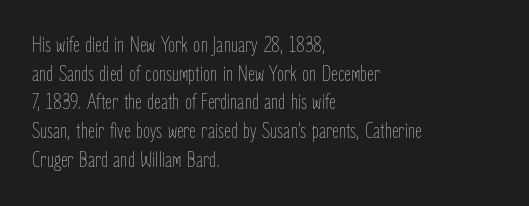
Q: Is the text bold? A: No.
Q: Is the text italic (slanted)? A: No, it is upright.
Q: Is the text underlined? A: No.
Q: How is the paragraph aligned? A: Left-aligned.
Q: Is the spacing between letters normal or unusually wide? A: Normal.
Q: Is the spacing between lines tight, normal or loose? A: Normal.
